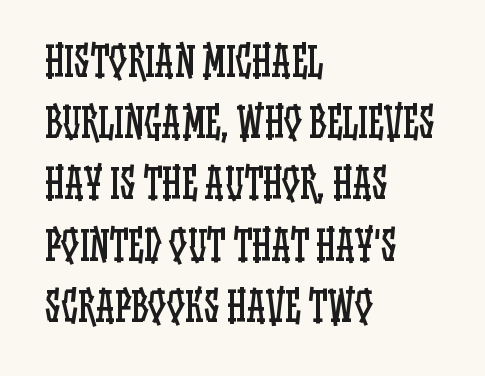
{"italic": "no", "bold": "no", "weight": "regular", "width": "condensed", "stroke_contrast": "low", "x_height": "large", "monospaced": "no", "underline": "no", "align": "left", "line_spacing": "normal", "line_spacing_ratio": 1.53, "letter_spacing": "normal", "letter_spacing_em": 0.0, "glyph_px": 40}
